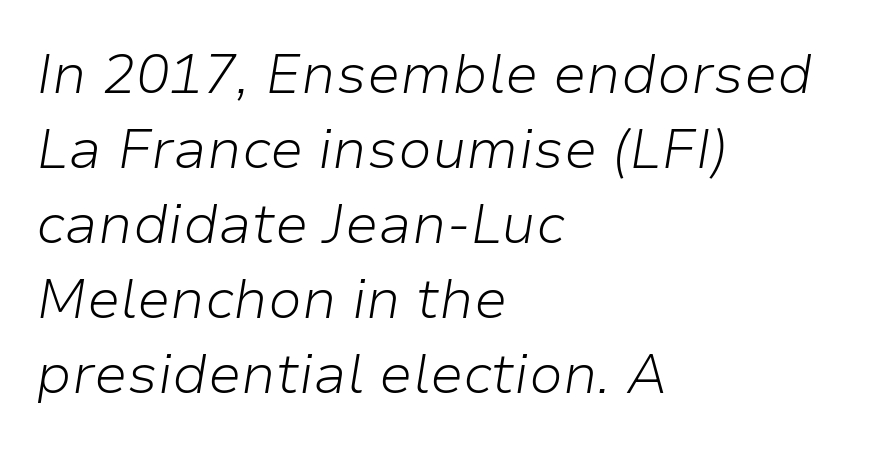
{"italic": "yes", "lean": "right", "slant_degrees": 9, "bold": "no", "weight": "light", "width": "normal", "stroke_contrast": "low", "x_height": "medium", "monospaced": "no", "underline": "no", "align": "left", "line_spacing": "normal", "line_spacing_ratio": 1.34, "letter_spacing": "normal", "letter_spacing_em": 0.0, "glyph_px": 56}
